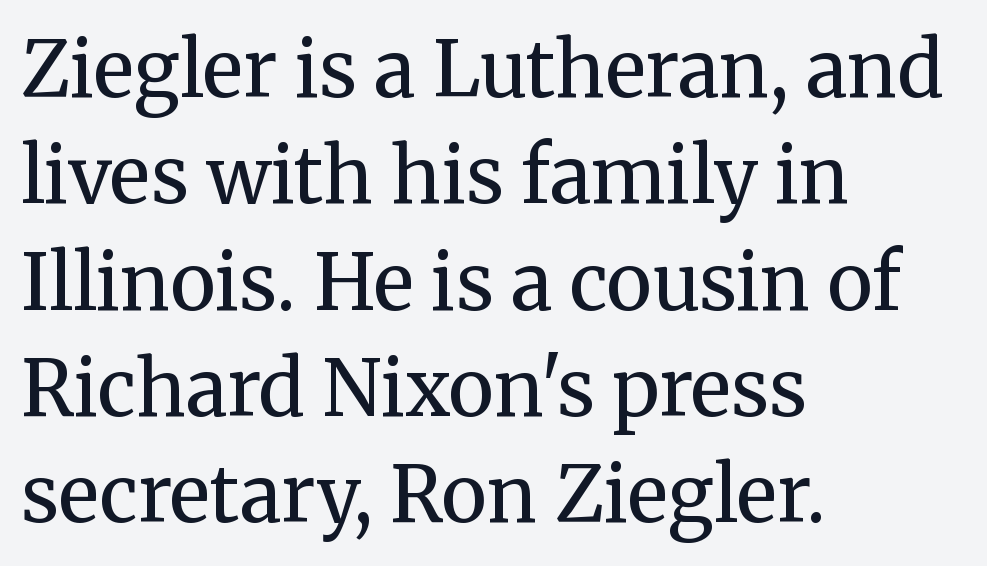
{"serif": "yes", "italic": "no", "bold": "no", "weight": "regular", "width": "normal", "stroke_contrast": "medium", "x_height": "medium", "monospaced": "no", "underline": "no", "align": "left", "line_spacing": "normal", "line_spacing_ratio": 1.38, "letter_spacing": "normal", "letter_spacing_em": 0.0, "glyph_px": 77}
